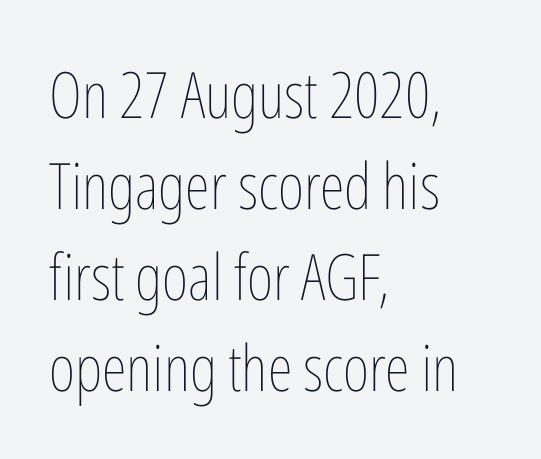
Just letters on the line, the space beneath them empty. Do the letters lean? They stand straight. A typesetter would call this leading conventional body-copy spacing. Each stroke keeps to a modest, everyday thickness or less. Here the glyphs are tracked normally, forming tight word shapes. Note the varied advance widths — an 'i' is clearly narrower than an 'm'.
